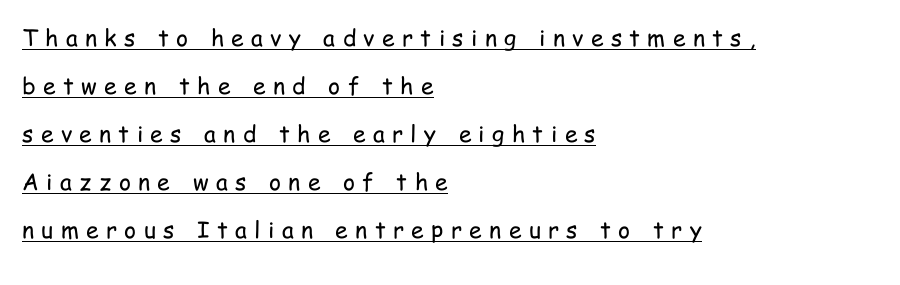
A continuous stroke trails under the words, as in a hyperlink. No heavy texture on the line: the type isn't bold. These lines have a slow, spaced-out rhythm from letter to letter. The designer dialed line spacing up above the default. The text block is weighted toward the left margin, trailing off unevenly rightward. Do the letters lean? They stand straight.
